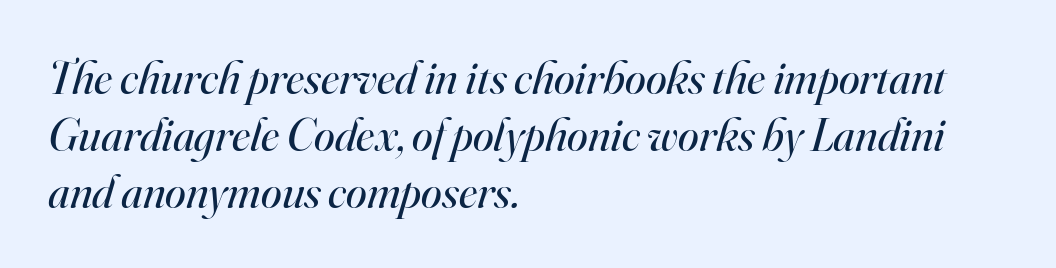
Q: Is the text bold? A: No.
Q: Is the text italic (slanted)? A: Yes, it leans right by about 16 degrees.
Q: Is the typeface a serif or a sans-serif typeface? A: Serif.
Q: Is the text underlined? A: No.
Q: How is the paragraph aligned? A: Left-aligned.
Q: Is the spacing between letters normal or unusually wide? A: Normal.
Q: Width (condensed, normal, or wide)? A: Normal.
Q: Stroke contrast? A: High.
Q: x-height? A: Small.
Q: Monospaced? A: No.
